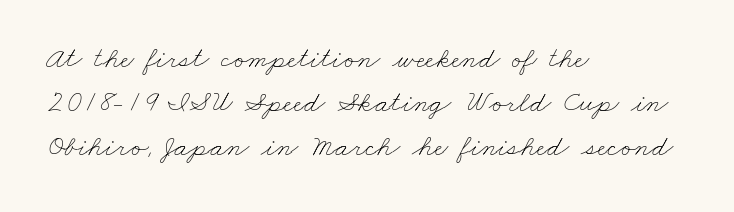
The image shows 30 px thin, wide type; set left-aligned, normal line spacing (1.47x), normal letter spacing, not underlined; low stroke contrast and a small x-height.
